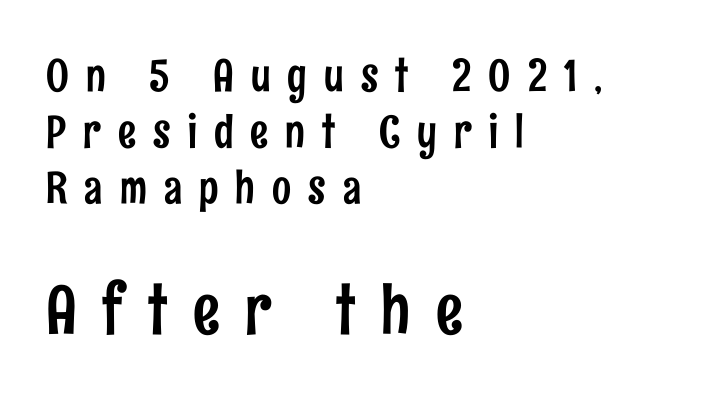
The image shows 67 px condensed sans-serif type, upright; set left-aligned, line spacing 1.24x, unusually wide letter spacing (+0.38 em), not underlined; the second (bottom) block is 1.49x larger; low stroke contrast and a medium x-height.
